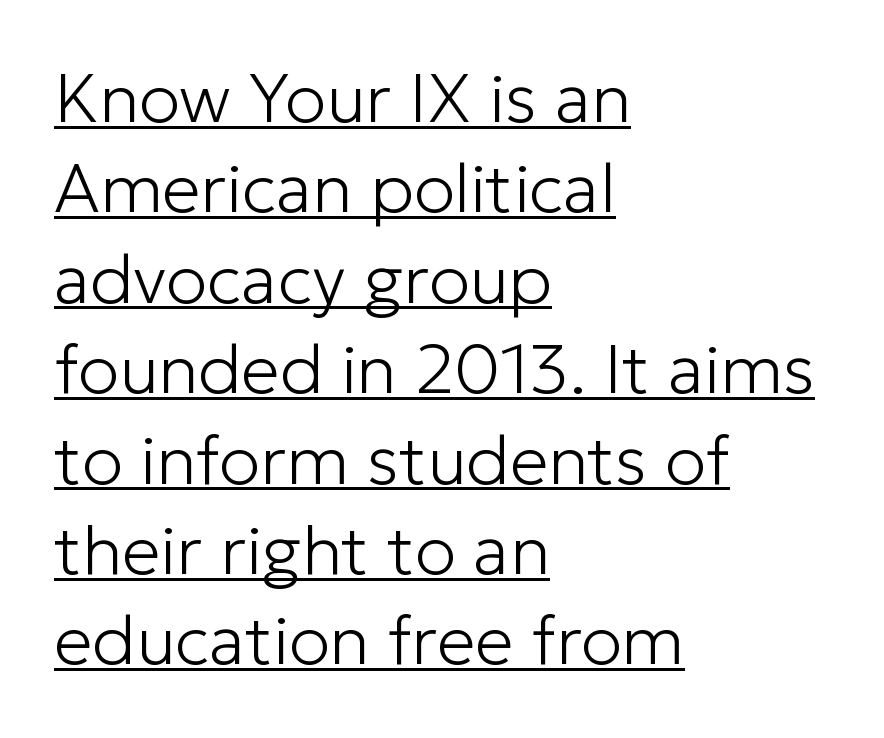
The image shows 69 px light sans-serif type, upright; set left-aligned, normal line spacing (1.31x), normal letter spacing, underlined; low stroke contrast and a medium x-height.
